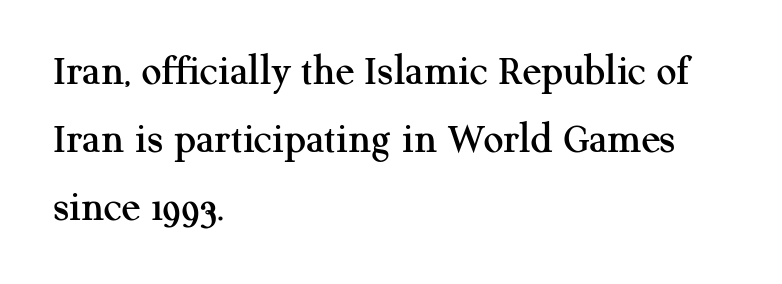
The image shows 44 px serif type, upright; set left-aligned, normal line spacing (1.54x), normal letter spacing, not underlined; medium stroke contrast and a medium x-height.
